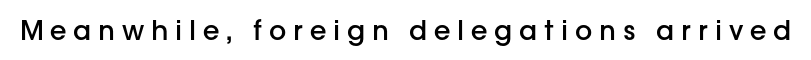
Q: Is the text bold? A: Semi-bold.
Q: Is the text italic (slanted)? A: No, it is upright.
Q: Is the text underlined? A: No.
Q: Is the spacing between letters normal or unusually wide? A: Unusually wide.
